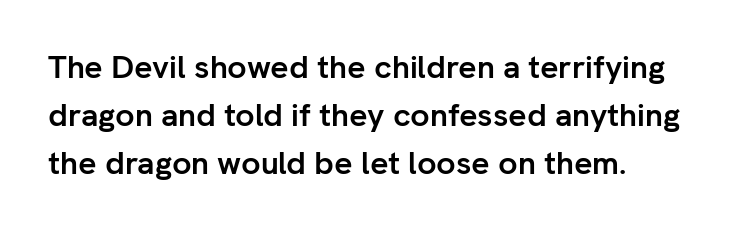
Leading matches the norm, producing a regular column. Plenty of ink on the page — the face is bold. It's the straight-up-and-down kind of type. You could not count columns in this text — the font is proportionally spaced. A typesetter would label this face a sans.
